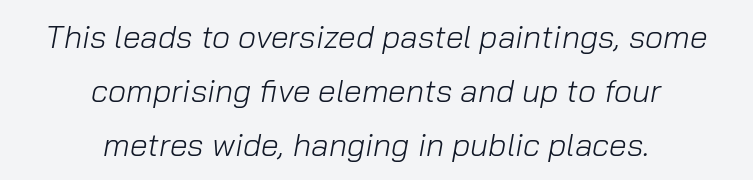
{"italic": "yes", "lean": "right", "slant_degrees": 10, "bold": "no", "weight": "light", "width": "normal", "stroke_contrast": "low", "x_height": "medium", "monospaced": "no", "underline": "no", "align": "center", "line_spacing": "normal", "line_spacing_ratio": 1.68, "letter_spacing": "normal", "letter_spacing_em": 0.0, "glyph_px": 32}
